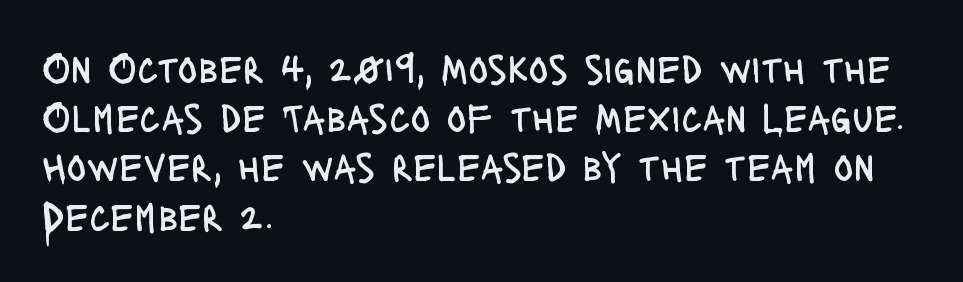
You can tell from the bare stems that sans-serif type was used. The passage shown is typed in a proportional face where columns would drift. A bare baseline throughout the passage. No italicization has been applied; the sample stays upright. Words appear dense and cohesive because spacing is normal.
